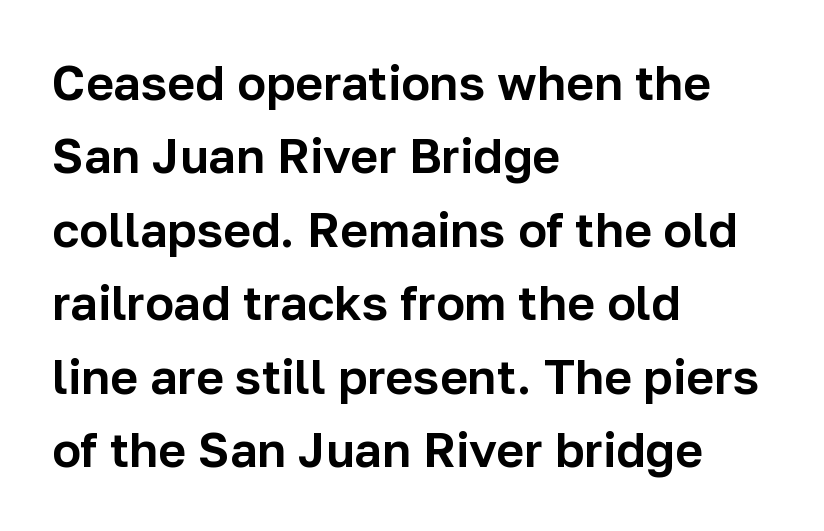
{"serif": "no", "italic": "no", "width": "normal", "stroke_contrast": "low", "x_height": "medium", "monospaced": "no", "underline": "no", "align": "left", "line_spacing": "normal", "line_spacing_ratio": 1.53, "letter_spacing": "normal", "letter_spacing_em": 0.0, "glyph_px": 48}
